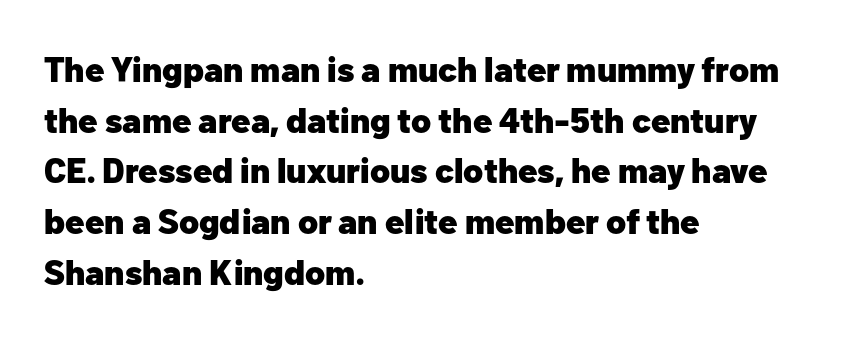
Q: Is the text bold? A: Yes.
Q: Is the text italic (slanted)? A: No, it is upright.
Q: Is the typeface a serif or a sans-serif typeface? A: Sans-serif.
Q: Is the text underlined? A: No.
Q: How is the paragraph aligned? A: Left-aligned.
Q: Is the spacing between letters normal or unusually wide? A: Normal.
Q: Is the spacing between lines tight, normal or loose? A: Normal.
Q: Width (condensed, normal, or wide)? A: Normal.
Q: Stroke contrast? A: Low.
Q: x-height? A: Medium.
Q: Monospaced? A: No.
